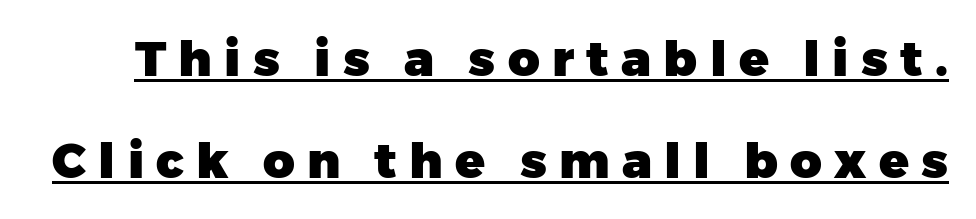
The image shows 49 px heavy sans-serif type, upright; set loose line spacing (2.08x), unusually wide letter spacing (+0.25 em), underlined; low stroke contrast and a medium x-height.
